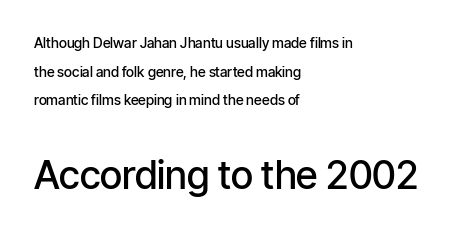
The image shows 39 px semibold, condensed sans-serif type, upright; set left-aligned, loose line spacing (2.05x), normal letter spacing, not underlined; the second (bottom) block is 2.79x larger; low stroke contrast and a medium x-height.
